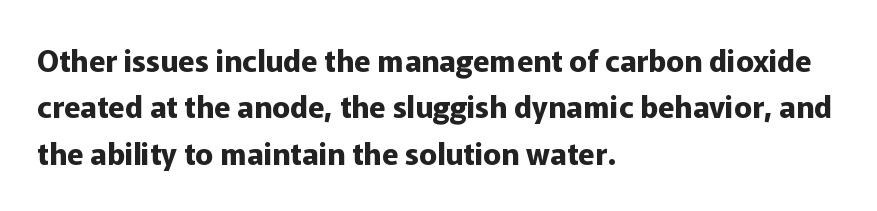
Q: Is the text bold? A: Yes.
Q: Is the text italic (slanted)? A: No, it is upright.
Q: Is the typeface a serif or a sans-serif typeface? A: Sans-serif.
Q: Is the text underlined? A: No.
Q: How is the paragraph aligned? A: Left-aligned.
Q: Is the spacing between letters normal or unusually wide? A: Normal.
Q: Is the spacing between lines tight, normal or loose? A: Normal.
Q: Width (condensed, normal, or wide)? A: Normal.
Q: Stroke contrast? A: Low.
Q: x-height? A: Medium.
Q: Monospaced? A: No.
